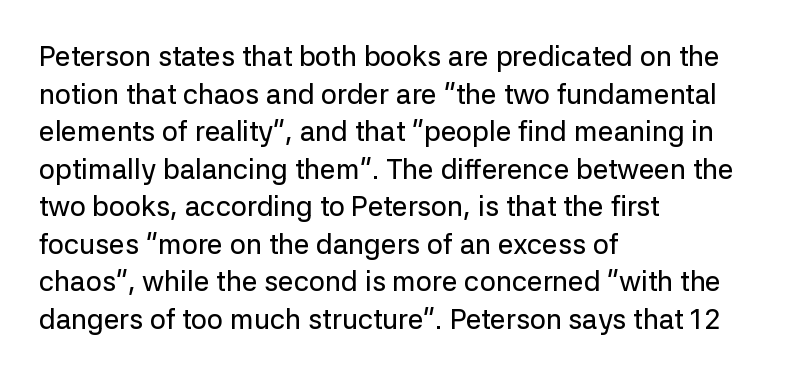
Is there much room between lines? A standard amount, neither cramped nor airy. The face used here is a sans, in the tradition of grotesques and geometrics. This sample uses plain, unmodified letter spacing. You can tell it's not italic because the verticals are truly vertical.
